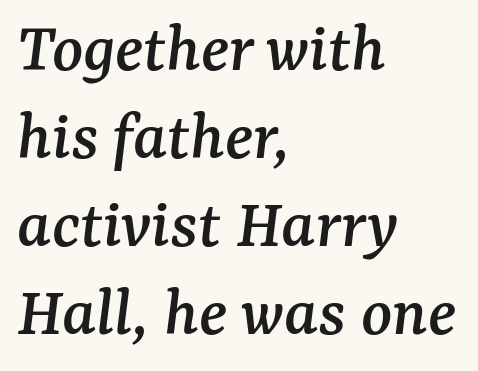
The image shows 72 px serif type, italic (leaning right); set left-aligned, line spacing 1.22x, normal letter spacing, not underlined; medium stroke contrast and a medium x-height.
